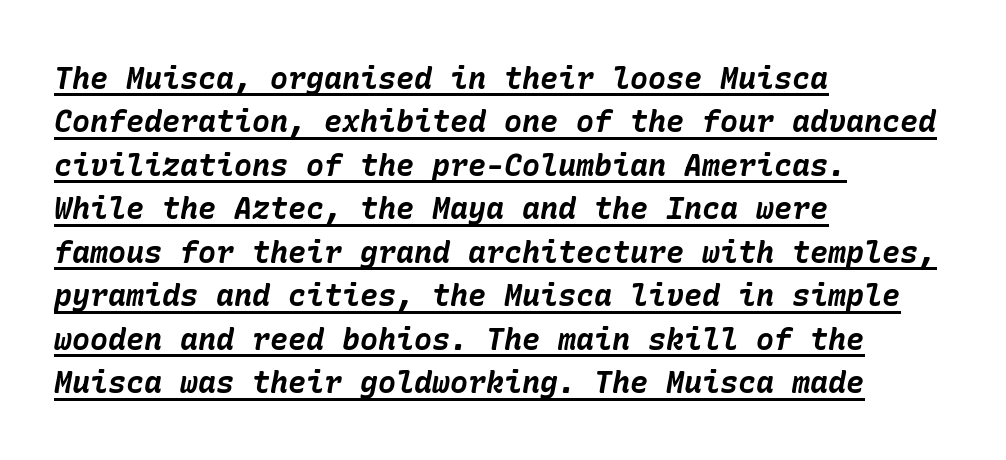
The image shows 30 px bold type, italic (leaning right); set left-aligned, normal line spacing (1.45x), normal letter spacing, underlined; low stroke contrast and a medium x-height.
